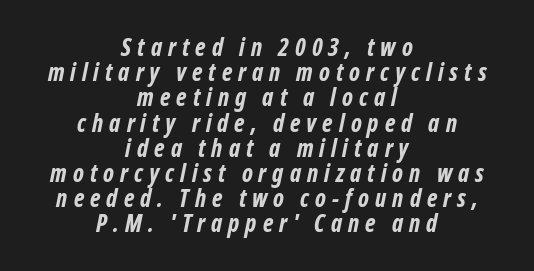
{"bold": "yes", "underline": "no", "align": "center", "line_spacing": "tight", "line_spacing_ratio": 1.05, "letter_spacing": "wide", "letter_spacing_em": 0.25, "glyph_px": 24}
